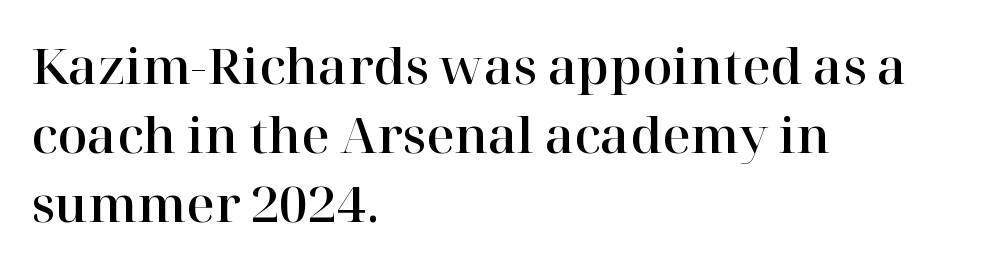
Spacing between characters is what you'd get straight out of the box. The lines are quadded left. Bare-footed words on every line. When letters stand straight like this, we call the style roman or upright. Character widths vary here, with narrow letters taking less room than wide ones.
